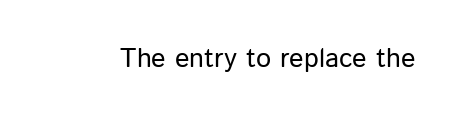
Q: Is the text italic (slanted)? A: No, it is upright.
Q: Is the text underlined? A: No.
Q: Is the spacing between letters normal or unusually wide? A: Normal.
